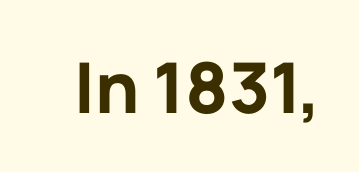
The image shows 70 px bold sans-serif type, upright; set normal letter spacing, not underlined; low stroke contrast and a medium x-height.
